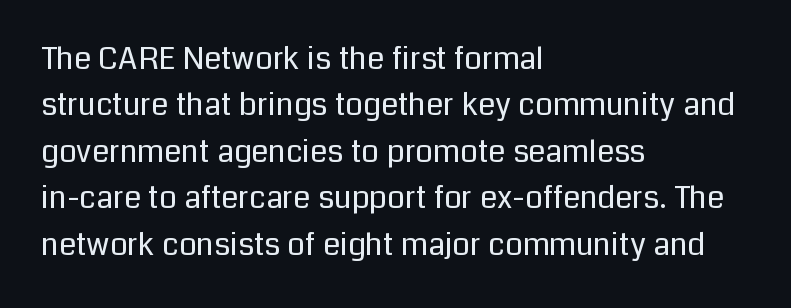
{"serif": "no", "italic": "no", "bold": "no", "weight": "regular", "width": "normal", "stroke_contrast": "low", "x_height": "medium", "monospaced": "no", "underline": "no", "align": "left", "line_spacing": "normal", "line_spacing_ratio": 1.5, "letter_spacing": "normal", "letter_spacing_em": 0.0, "glyph_px": 31}
